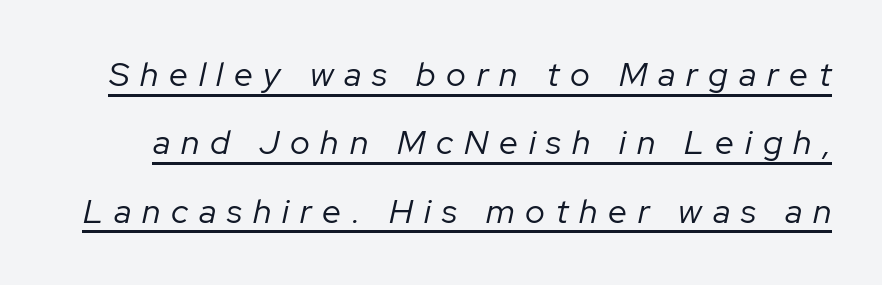
Q: Is the text bold? A: No.
Q: Is the text italic (slanted)? A: Yes, it leans right by about 12 degrees.
Q: Is the text underlined? A: Yes.
Q: Is the spacing between letters normal or unusually wide? A: Unusually wide.
Q: Is the spacing between lines tight, normal or loose? A: Loose.
Q: Width (condensed, normal, or wide)? A: Normal.
Q: Stroke contrast? A: Low.
Q: x-height? A: Medium.
Q: Monospaced? A: No.
